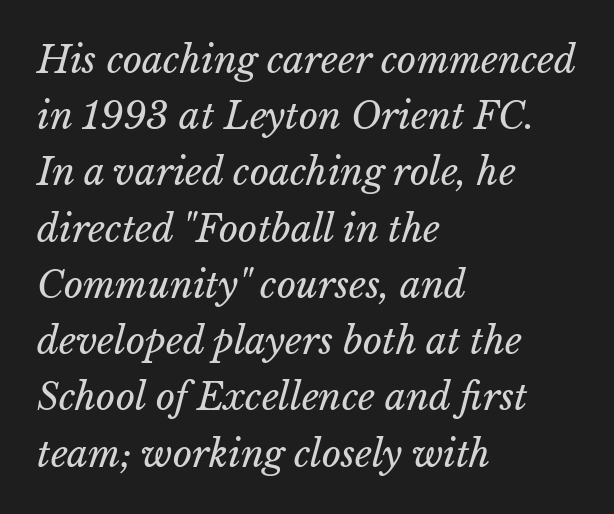
{"bold": "no", "weight": "regular", "width": "normal", "stroke_contrast": "low", "x_height": "medium", "monospaced": "no", "underline": "no", "align": "left", "line_spacing": "normal", "line_spacing_ratio": 1.52, "letter_spacing": "normal", "letter_spacing_em": 0.0, "glyph_px": 37}
